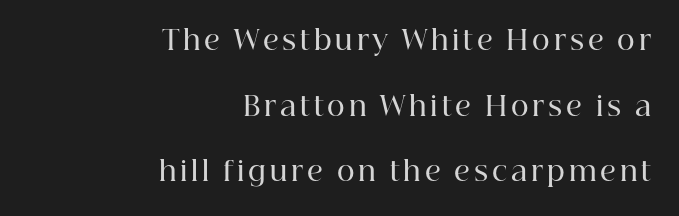
Leading: increased. The paragraph has a hard right edge and a soft left edge. If you drew a line through each stem, it would be perfectly vertical. Clear beneath every line of the passage. The glyphs have the mass of a demibold cut, below bold.
